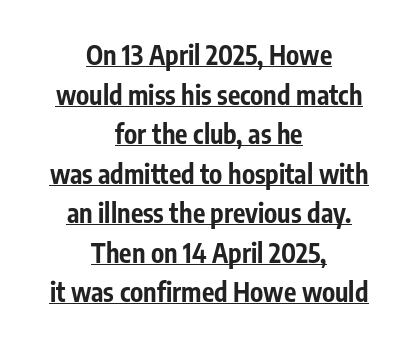
Q: Is the text bold? A: Yes.
Q: Is the text italic (slanted)? A: No, it is upright.
Q: Is the text underlined? A: Yes.
Q: How is the paragraph aligned? A: Centered.
Q: Is the spacing between letters normal or unusually wide? A: Normal.
Q: Is the spacing between lines tight, normal or loose? A: Normal.
